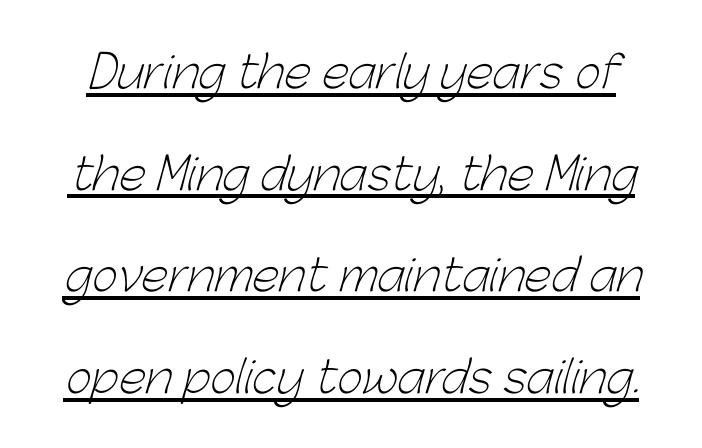
Q: Is the text bold? A: No.
Q: Is the typeface a serif or a sans-serif typeface? A: Sans-serif.
Q: Is the text underlined? A: Yes.
Q: Is the spacing between letters normal or unusually wide? A: Normal.
Q: Is the spacing between lines tight, normal or loose? A: Loose.
Q: Width (condensed, normal, or wide)? A: Normal.
Q: Stroke contrast? A: Low.
Q: x-height? A: Medium.
Q: Monospaced? A: No.
